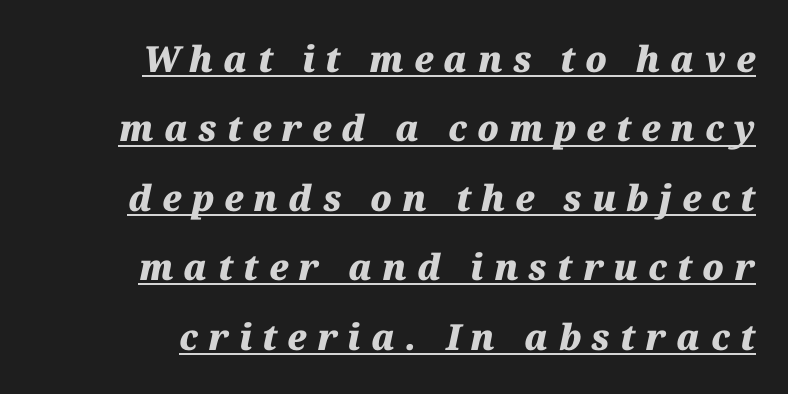
The image shows 36 px heavy type, italic (leaning right); set right-aligned, loose line spacing (1.93x), unusually wide letter spacing (+0.28 em), underlined; medium stroke contrast and a medium x-height.
